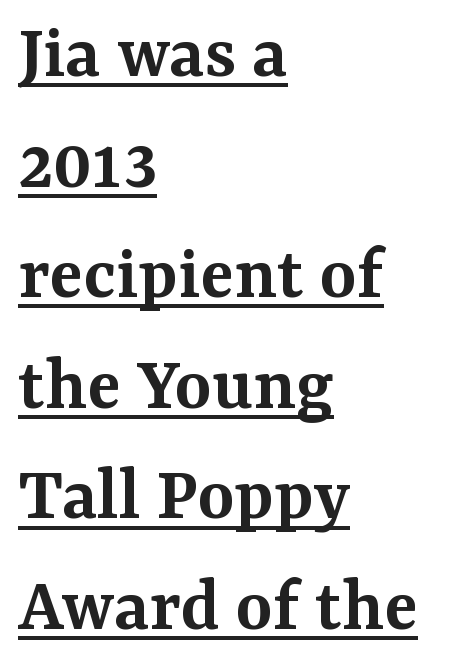
The image shows 79 px semibold serif type, upright; set left-aligned, normal line spacing (1.4x), normal letter spacing, underlined; medium stroke contrast and a medium x-height.
